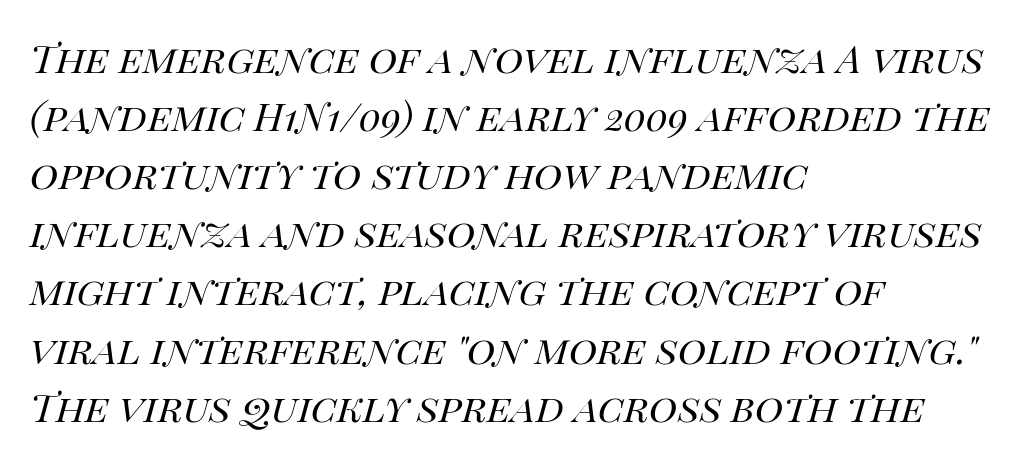
{"italic": "yes", "lean": "right", "slant_degrees": 14, "bold": "no", "weight": "regular", "width": "normal", "stroke_contrast": "high", "x_height": "large", "monospaced": "no", "underline": "no", "align": "left", "line_spacing": "normal", "line_spacing_ratio": 1.49, "letter_spacing": "normal", "letter_spacing_em": 0.0, "glyph_px": 39}
